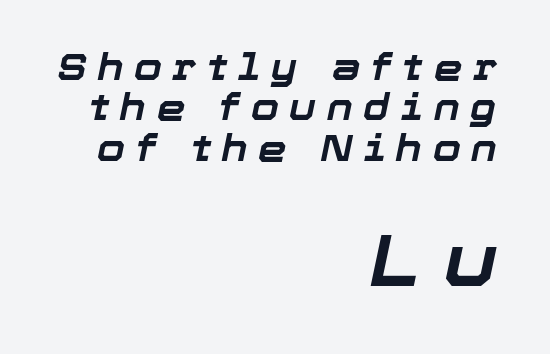
Q: Is the text bold? A: Yes.
Q: Is the text italic (slanted)? A: Yes, it leans right by about 12 degrees.
Q: Is the text underlined? A: No.
Q: How is the paragraph aligned? A: Right-aligned.
Q: Is the spacing between letters normal or unusually wide? A: Unusually wide.
Q: Is the spacing between lines tight, normal or loose? A: Tight.
Q: Which block of text is set in a larger size, the first (top) or the second (bottom)? A: The second (bottom) one.
Q: Width (condensed, normal, or wide)? A: Normal.
Q: Stroke contrast? A: Low.
Q: x-height? A: Medium.
Q: Monospaced? A: No.
